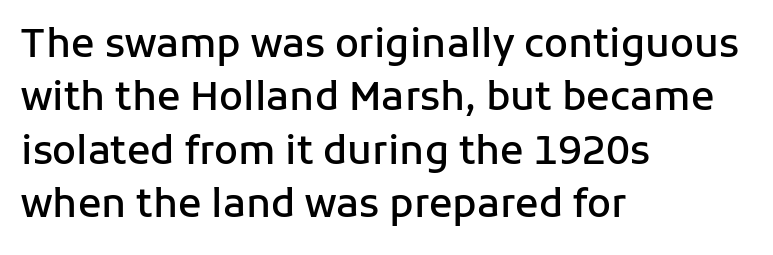
Here the designer chose a conventional face with non-uniform glyph widths. Rows of type keep a routine distance in the vertical direction. Italic: no, the glyphs are upright roman. Notice how the passage keeps a crisp vertical edge on the left only.
